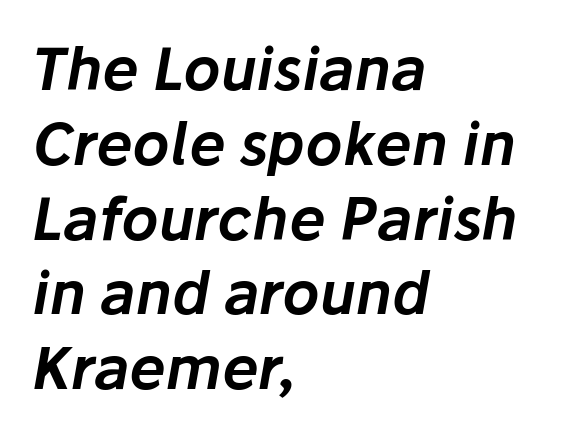
Standard letterfit; no display-style spreading of the glyphs. Any mark beneath the type? The region is blank. Reading down the column, the eye jumps a familiar distance to each next line. Note the varied advance widths — an 'i' is clearly narrower than an 'm'. Every row of glyphs begins at an identical x-position on the left.
